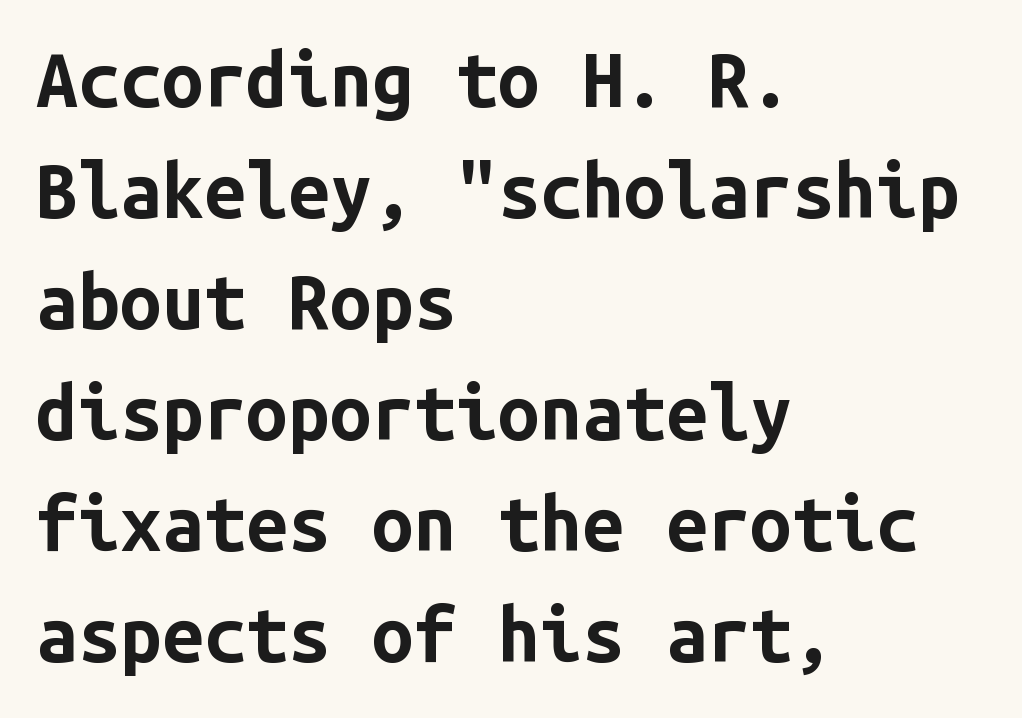
Only glyphs here, with clear space below each row. These lines were composed using upright roman letters. Think of a typewriter: that constant character pitch is what you see here. Students, this is bold: see how much ink each stroke carries.
